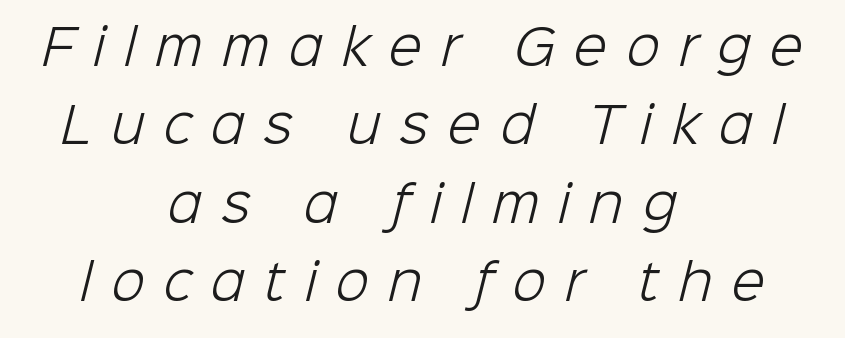
Looks like regular typesetting: each glyph gets only the width it needs. There is plenty of visible air inserted between adjacent glyphs. The rag falls on both sides of this text block equally. The designer left line spacing at the default. The specimen omits any rule beneath the text block's lines. Serif or sans? Sans — the stroke terminals are bare.
